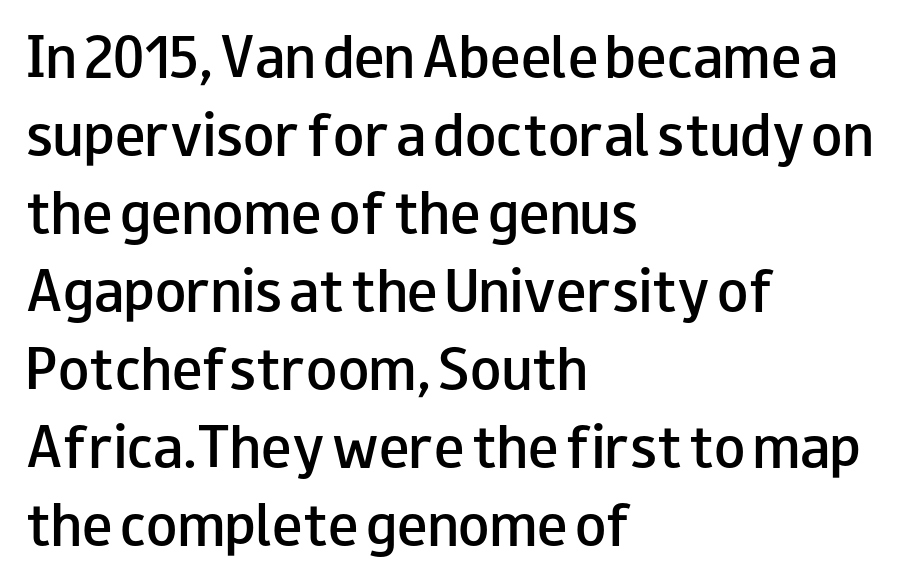
{"serif": "no", "italic": "no", "bold": "semi", "weight": "semibold", "width": "wide", "stroke_contrast": "low", "x_height": "small", "monospaced": "no", "underline": "no", "align": "left", "line_spacing": "normal", "line_spacing_ratio": 1.53, "letter_spacing": "normal", "letter_spacing_em": 0.0, "glyph_px": 51}
